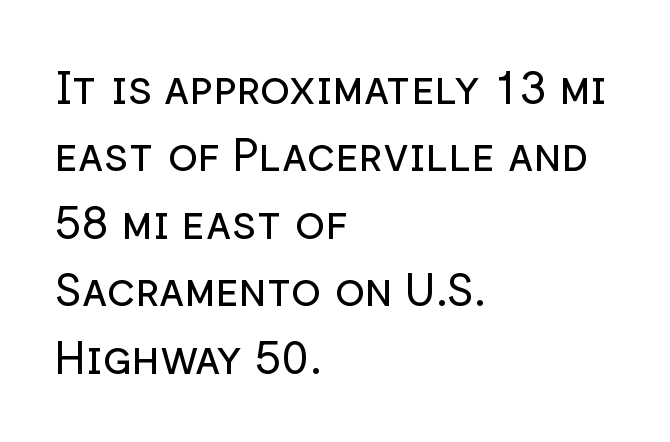
The image shows 45 px regular-weight sans-serif type, upright; set left-aligned, normal line spacing (1.5x), normal letter spacing, not underlined; low stroke contrast and a medium x-height.
